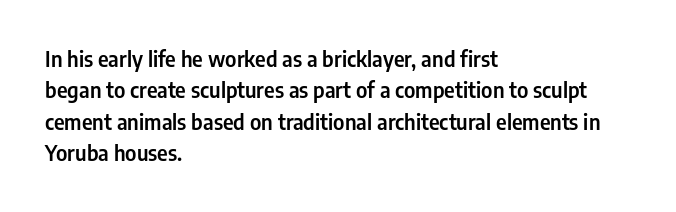
{"italic": "no", "underline": "no", "align": "left", "line_spacing": "normal", "line_spacing_ratio": 1.5, "letter_spacing": "normal", "letter_spacing_em": 0.0, "glyph_px": 21}
